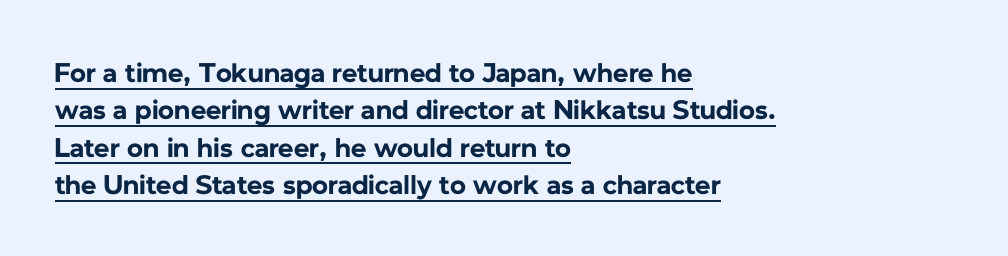
In designer terms, the underline attribute is active on this setting. The paragraph shown leans on its left margin. Spacing between characters is what you'd get straight out of the box. This is heavy type, rendered in bold. Ascenders rise straight up at ninety degrees. Regarding leading, the lines here are spaced in the standard way.
